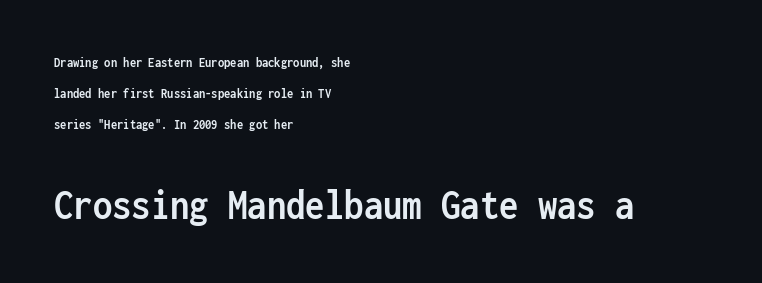
Q: Is the text bold? A: Yes.
Q: Is the text italic (slanted)? A: No, it is upright.
Q: Is the typeface a serif or a sans-serif typeface? A: Sans-serif.
Q: Is the text underlined? A: No.
Q: How is the paragraph aligned? A: Left-aligned.
Q: Is the spacing between letters normal or unusually wide? A: Normal.
Q: Is the spacing between lines tight, normal or loose? A: Loose.
Q: Which block of text is set in a larger size, the first (top) or the second (bottom)? A: The second (bottom) one.
Q: Width (condensed, normal, or wide)? A: Condensed.
Q: Stroke contrast? A: Low.
Q: x-height? A: Medium.
Q: Monospaced? A: Yes.
